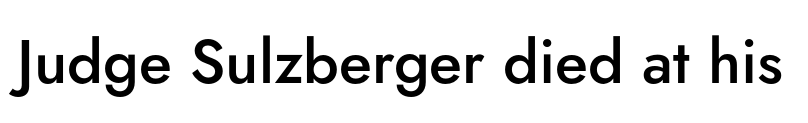
The image shows 61 px semibold sans-serif type, upright; set normal letter spacing, not underlined; low stroke contrast and a small x-height.
